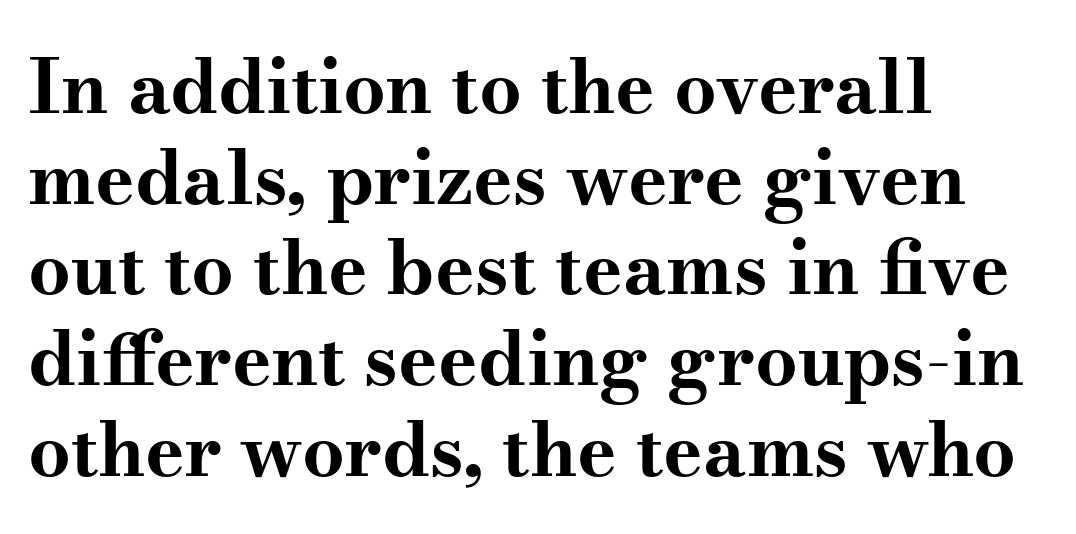
Check the space under the baseline: it is left empty. Every letter is thick-stroked: bold, no question. Default kerning and tracking; the words read as compact shapes. No italicization has been applied; the sample stays upright.
